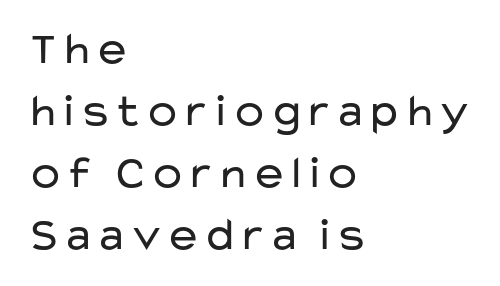
Q: Is the text bold? A: No.
Q: Is the text italic (slanted)? A: No, it is upright.
Q: Is the typeface a serif or a sans-serif typeface? A: Sans-serif.
Q: Is the text underlined? A: No.
Q: How is the paragraph aligned? A: Left-aligned.
Q: Is the spacing between letters normal or unusually wide? A: Normal.
Q: Is the spacing between lines tight, normal or loose? A: Normal.
Q: Width (condensed, normal, or wide)? A: Wide.
Q: Stroke contrast? A: Low.
Q: x-height? A: Medium.
Q: Monospaced? A: No.
